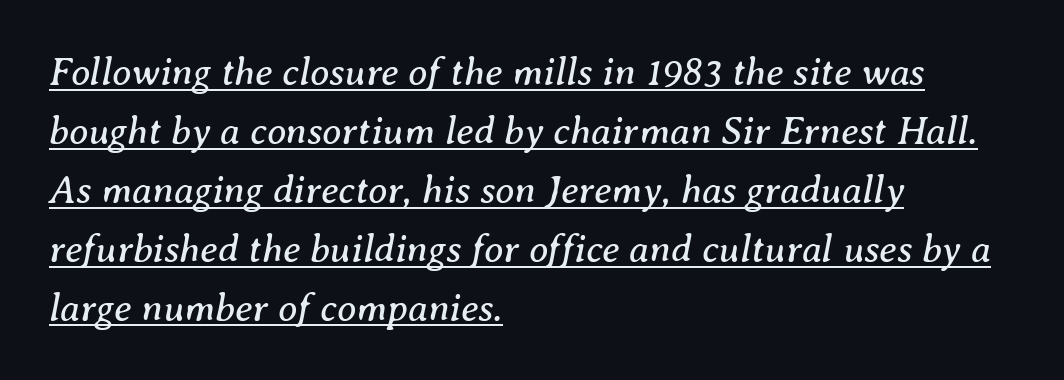
Nobody touched the tracking dial on this one. The rendering uses a moderate line-height, typical for paragraphs. The rendering shows small feet on the letterforms — a serif design. The specimen includes a rule beneath the text block's lines.
